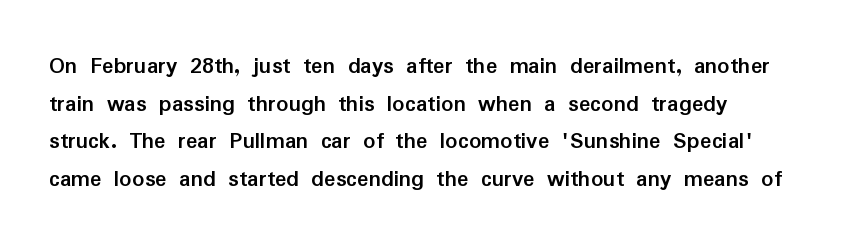
The image shows 24 px bold type, upright; set left-aligned, normal line spacing (1.57x), normal letter spacing, not underlined.
